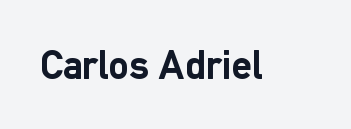
The image shows 41 px semibold sans-serif type, upright; set normal letter spacing, not underlined; low stroke contrast and a medium x-height.
